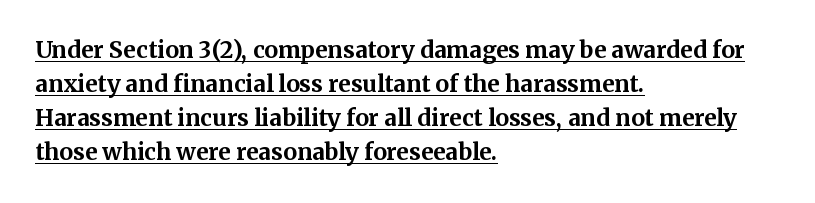
{"italic": "no", "bold": "yes", "underline": "yes", "align": "left", "line_spacing": "normal", "line_spacing_ratio": 1.48, "letter_spacing": "normal", "letter_spacing_em": 0.0, "glyph_px": 23}
